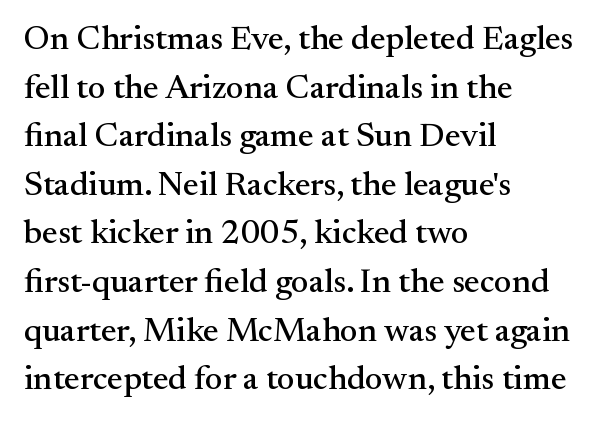
Does extra space separate the letters? No, they use regular spacing. Posture: upright roman. Visually the block forms a straight wall on the left and a jagged coastline on the right. Note the varied advance widths — an 'i' is clearly narrower than an 'm'.
